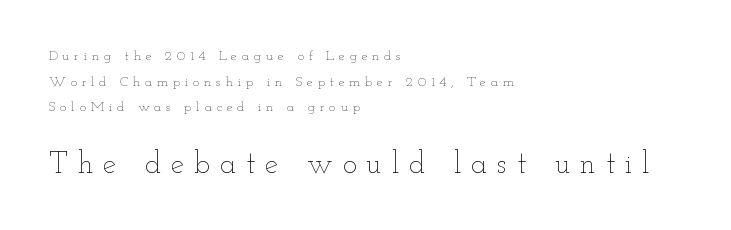
Q: Is the text bold? A: No.
Q: Is the text italic (slanted)? A: No, it is upright.
Q: Is the text underlined? A: No.
Q: How is the paragraph aligned? A: Left-aligned.
Q: Is the spacing between letters normal or unusually wide? A: Unusually wide.
Q: Which block of text is set in a larger size, the first (top) or the second (bottom)? A: The second (bottom) one.
Q: Width (condensed, normal, or wide)? A: Wide.
Q: Stroke contrast? A: Low.
Q: x-height? A: Small.
Q: Monospaced? A: No.
